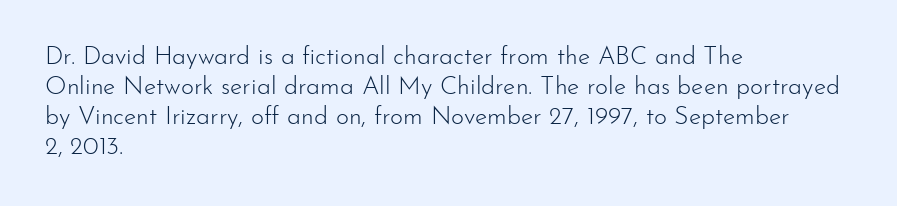
The image shows 25 px text type, upright; set left-aligned, line spacing 1.2x, normal letter spacing, not underlined.
